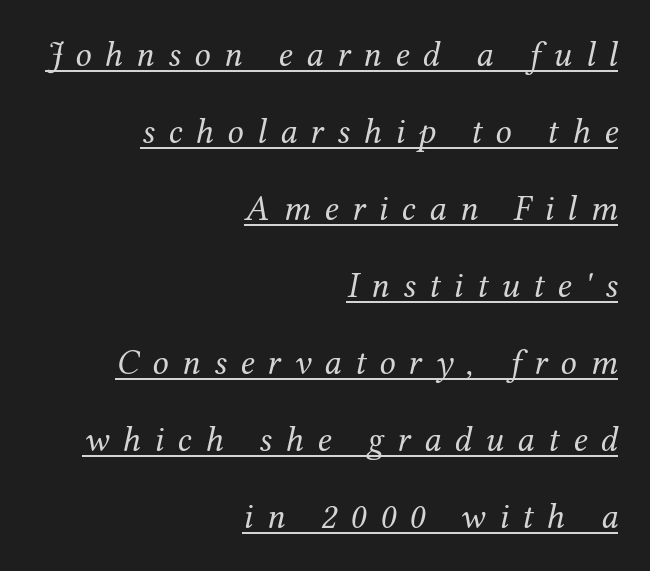
The image shows 36 px regular-weight serif type, italic (leaning right); set right-aligned, loose line spacing (2.14x), unusually wide letter spacing (+0.37 em), underlined; medium stroke contrast and a medium x-height.
